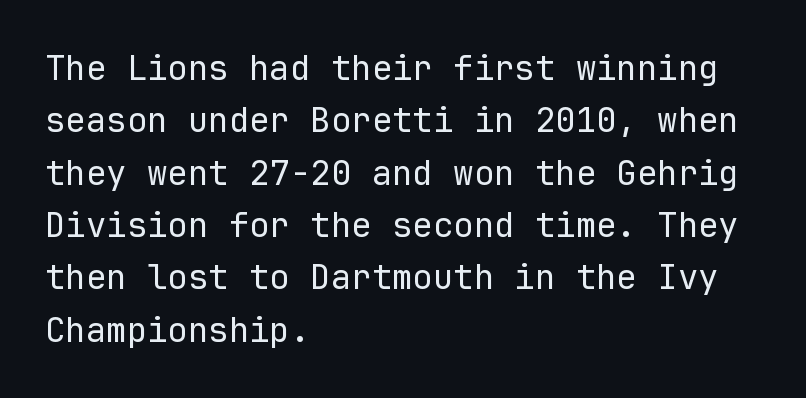
{"serif": "no", "italic": "no", "bold": "no", "weight": "regular", "width": "normal", "stroke_contrast": "low", "x_height": "medium", "monospaced": "yes", "underline": "no", "align": "left", "line_spacing": "normal", "line_spacing_ratio": 1.54, "letter_spacing": "normal", "letter_spacing_em": 0.0, "glyph_px": 34}
